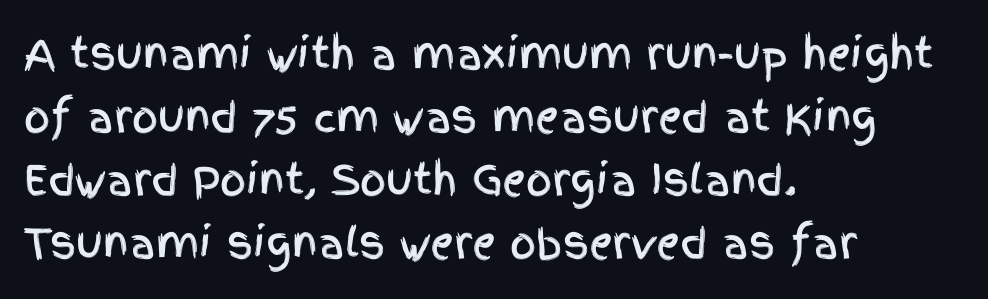
{"serif": "no", "italic": "no", "width": "condensed", "x_height": "large", "monospaced": "no", "underline": "no", "align": "left", "line_spacing": "normal", "line_spacing_ratio": 1.54, "letter_spacing": "normal", "letter_spacing_em": 0.0, "glyph_px": 41}
